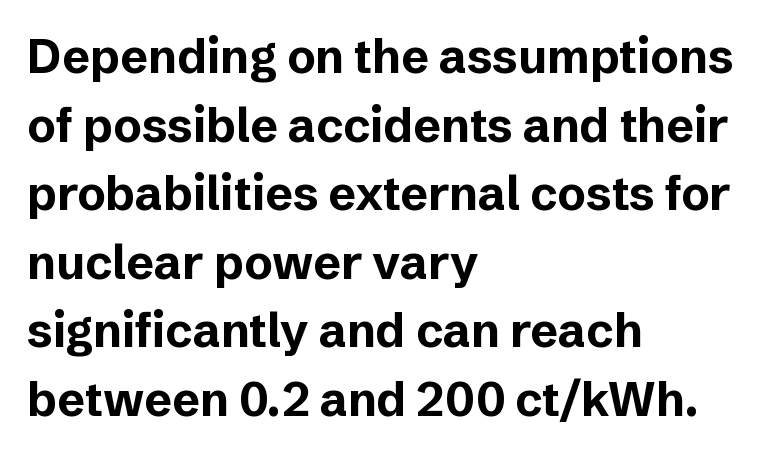
No word sits above an underline. If you drew a ruler down the left edge, every line would touch it. Compared with typical paragraphs, the rows here are spaced about the same. No feet cap the strokes, marking this as sans-serif type. You can tell it's not italic because the verticals are truly vertical.
